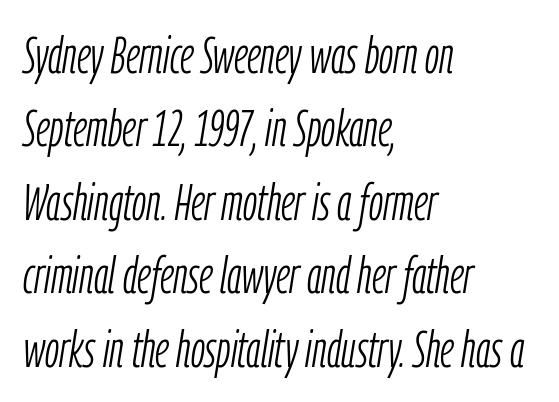
The image shows 51 px light, condensed type, italic (leaning right); set left-aligned, normal line spacing (1.44x), normal letter spacing, not underlined; low stroke contrast and a medium x-height.
